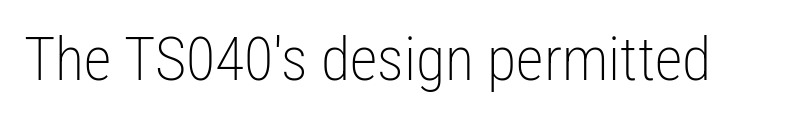
No chunkiness to these letters — they're not bold. Think of a printed novel: that variable character pitch is what you see here. Style check: upright. The letterforms sit shoulder to shoulder at normal distance. Examine the stroke ends and you'll find no serifs.
